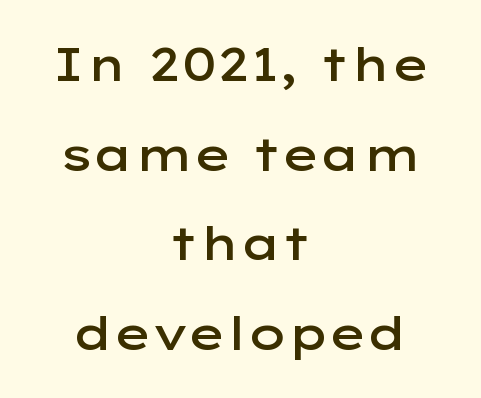
{"serif": "no", "italic": "no", "bold": "semi", "weight": "semibold", "width": "wide", "stroke_contrast": "low", "x_height": "medium", "monospaced": "no", "underline": "no", "align": "center", "line_spacing": "loose", "line_spacing_ratio": 1.95, "letter_spacing": "normal", "letter_spacing_em": 0.0, "glyph_px": 46}
